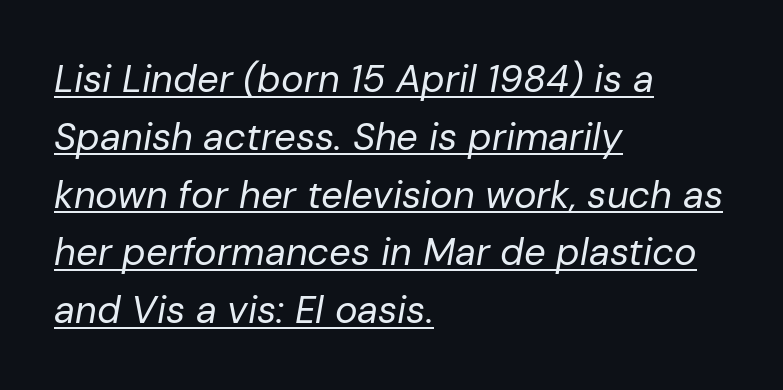
{"italic": "yes", "lean": "right", "slant_degrees": 10, "bold": "no", "weight": "regular", "width": "normal", "stroke_contrast": "low", "x_height": "medium", "monospaced": "no", "underline": "yes", "align": "left", "line_spacing": "normal", "line_spacing_ratio": 1.52, "letter_spacing": "normal", "letter_spacing_em": 0.0, "glyph_px": 38}
